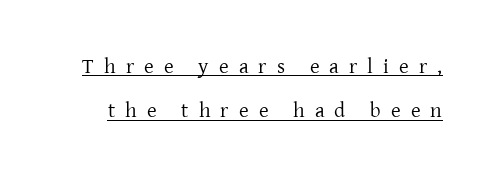
Beneath each row of characters lies a ruled line. Someone cranked the tracking dial way up on this one. Vertical strokes here are truly vertical. The rendering uses a large line-height, opening up the rows.
